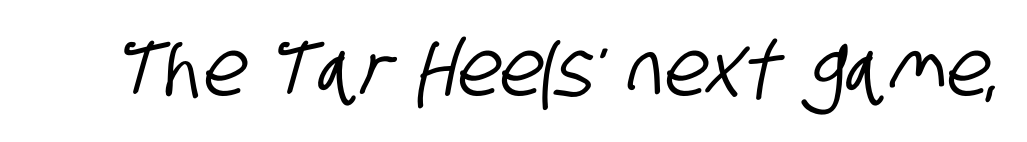
The image shows 77 px condensed sans-serif type; set normal letter spacing, not underlined; low stroke contrast and a large x-height.
